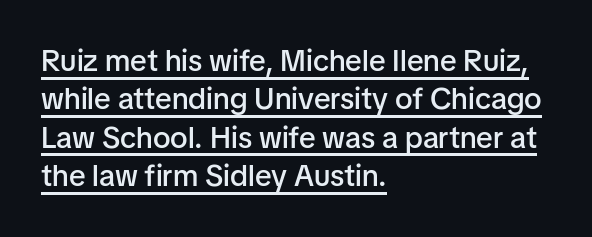
Q: Is the text bold? A: Semi-bold.
Q: Is the text italic (slanted)? A: No, it is upright.
Q: Is the typeface a serif or a sans-serif typeface? A: Sans-serif.
Q: Is the text underlined? A: Yes.
Q: How is the paragraph aligned? A: Left-aligned.
Q: Is the spacing between letters normal or unusually wide? A: Normal.
Q: Is the spacing between lines tight, normal or loose? A: Normal.
Q: Width (condensed, normal, or wide)? A: Normal.
Q: Stroke contrast? A: Low.
Q: x-height? A: Medium.
Q: Monospaced? A: No.
